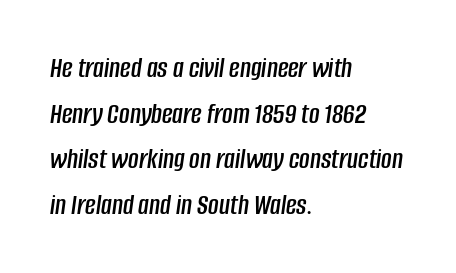
The image shows 29 px condensed type, italic (leaning right); set left-aligned, normal line spacing (1.57x), normal letter spacing, not underlined; low stroke contrast and a large x-height.
